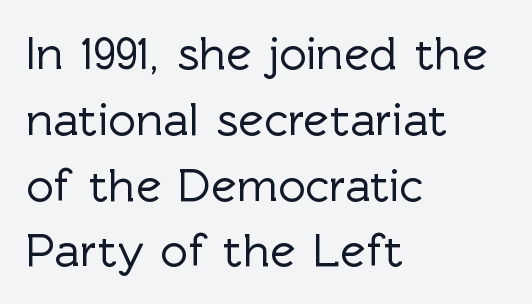
The lettering holds an erect, upright posture throughout. Does the leading feel generous? No, just average. Alignment: flush left. Spacing verdict: proportional, widths tailored to each character. The typeface chosen for these lines omits serifs.
